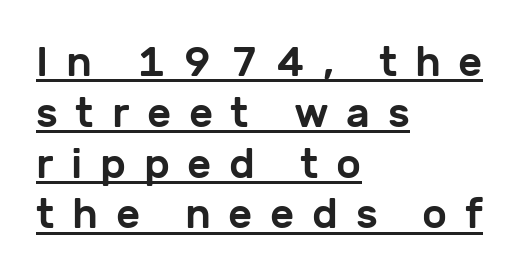
Substantial extra tracking has been applied to these lines. The font's upright variant was chosen for this text. This is underlined copy, the kind a proofreader might mark for attention. Is this a fixed-width face? No — the glyphs have proportional, varying widths.
